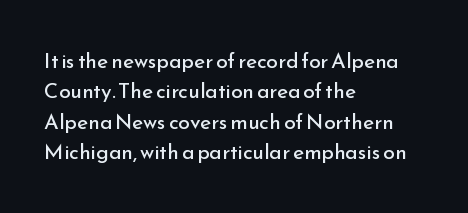
Letter spacing: default. Ink coverage per letter is moderate at most. The rag falls on the right side of this text block. Descenders are the only things crossing below the line. This block has exactly the height ordinary leading produces. This is the regular roman posture of the typeface.
